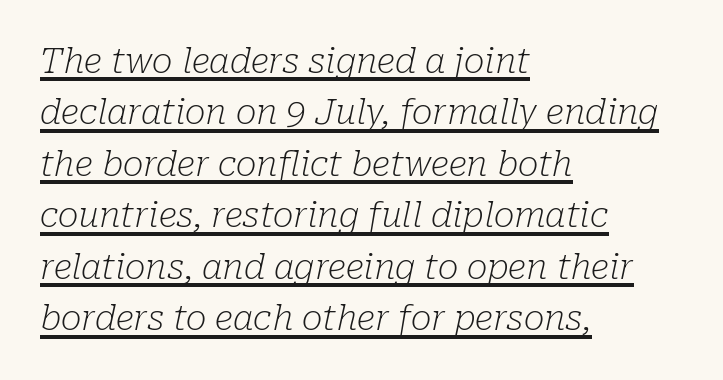
Q: Is the text bold? A: No.
Q: Is the text italic (slanted)? A: Yes, it leans right by about 10 degrees.
Q: Is the typeface a serif or a sans-serif typeface? A: Serif.
Q: Is the text underlined? A: Yes.
Q: How is the paragraph aligned? A: Left-aligned.
Q: Is the spacing between letters normal or unusually wide? A: Normal.
Q: Is the spacing between lines tight, normal or loose? A: Normal.
Q: Width (condensed, normal, or wide)? A: Normal.
Q: Stroke contrast? A: Low.
Q: x-height? A: Medium.
Q: Monospaced? A: No.
